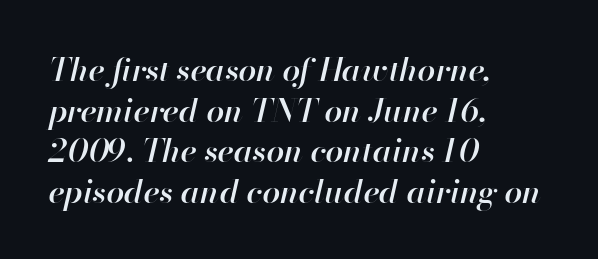
Q: Is the text bold? A: Semi-bold.
Q: Is the text italic (slanted)? A: Yes, it leans right by about 13 degrees.
Q: Is the text underlined? A: No.
Q: How is the paragraph aligned? A: Left-aligned.
Q: Is the spacing between letters normal or unusually wide? A: Normal.
Q: Is the spacing between lines tight, normal or loose? A: Normal.
Q: Width (condensed, normal, or wide)? A: Normal.
Q: Stroke contrast? A: High.
Q: x-height? A: Small.
Q: Monospaced? A: No.
